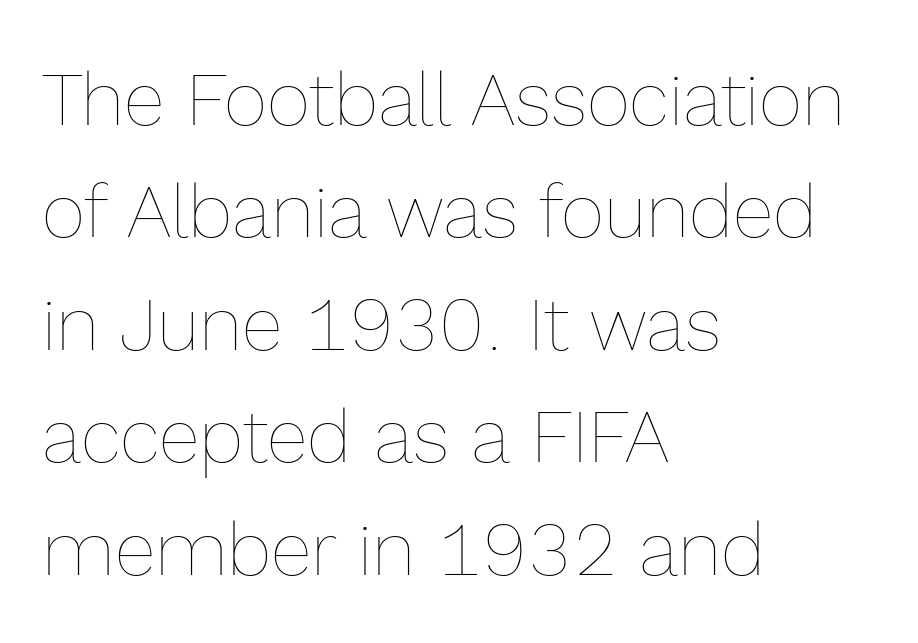
The image shows 75 px thin type, upright; set left-aligned, normal line spacing (1.5x), normal letter spacing, not underlined; a medium x-height.
